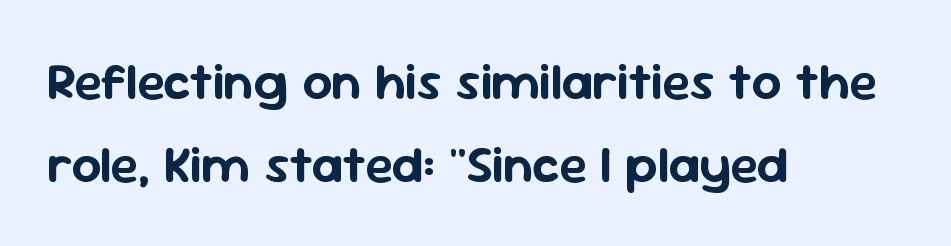
The image shows 52 px sans-serif type, upright; set left-aligned, normal line spacing (1.6x), normal letter spacing, not underlined; low stroke contrast and a medium x-height.
